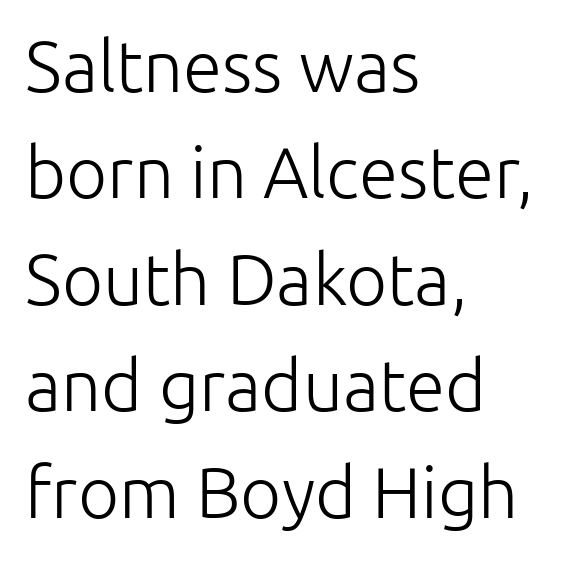
The image shows 71 px light sans-serif type, upright; set left-aligned, normal line spacing (1.5x), normal letter spacing, not underlined; low stroke contrast and a medium x-height.
